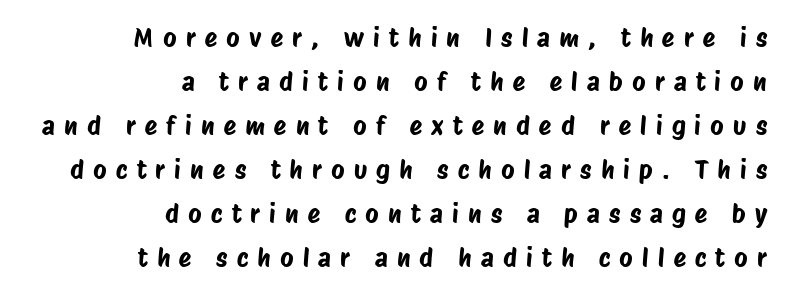
The image shows 26 px text type; set right-aligned, normal line spacing (1.69x), unusually wide letter spacing (+0.35 em), not underlined.
